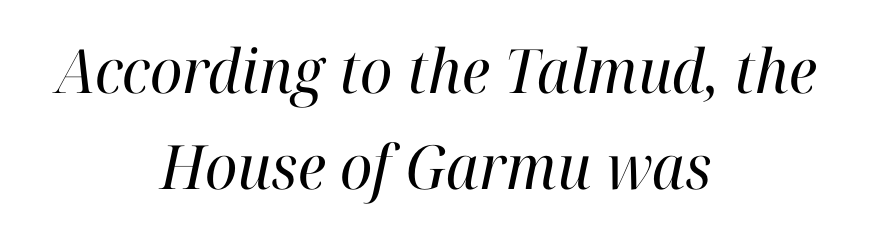
{"serif": "yes", "italic": "yes", "lean": "right", "slant_degrees": 12, "bold": "no", "weight": "regular", "width": "normal", "stroke_contrast": "high", "x_height": "medium", "monospaced": "no", "underline": "no", "align": "center", "line_spacing": "normal", "line_spacing_ratio": 1.57, "letter_spacing": "normal", "letter_spacing_em": 0.0, "glyph_px": 61}
